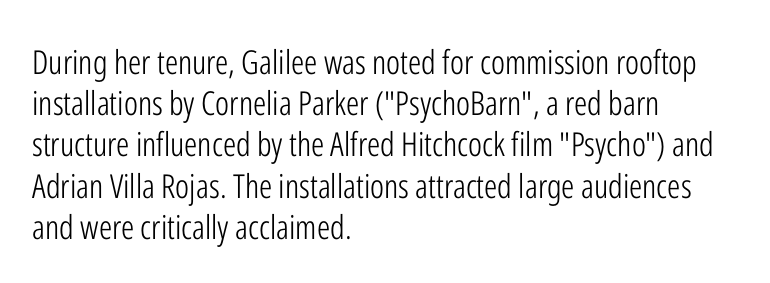
If you measured baseline to baseline, you'd find a middling distance. Descenders are the only things crossing below the line. Students, note that the glyphs here touch the page at normal intervals. Summary of weight: not heavy and not bold. The passage shown is typed in a proportional face where columns would drift.
